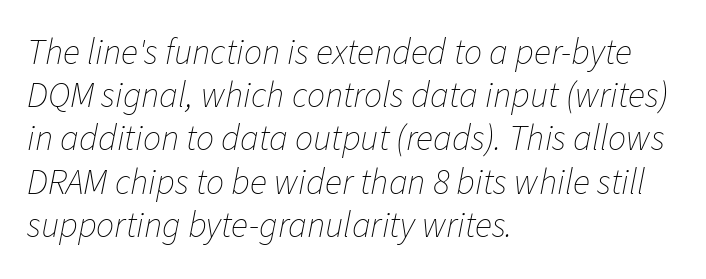
Compared with ordinary roman type, these characters are visibly tilted. Short and long lines alike share a common starting point at left. There is no visible air inserted between adjacent glyphs. Is this a fixed-width face? No — the glyphs have proportional, varying widths. The face looks like a standard text weight, possibly lighter.
